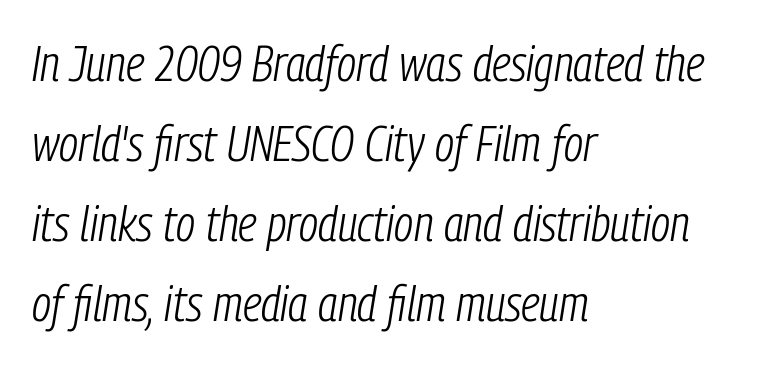
The image shows 50 px light, condensed type, italic (leaning right); set left-aligned, normal line spacing (1.6x), normal letter spacing, not underlined; low stroke contrast and a medium x-height.
